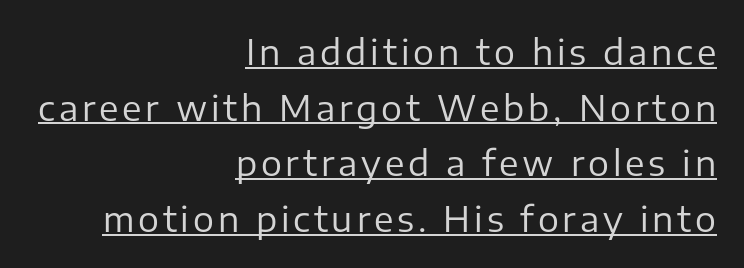
Q: Is the text bold? A: No.
Q: Is the text italic (slanted)? A: No, it is upright.
Q: Is the typeface a serif or a sans-serif typeface? A: Sans-serif.
Q: Is the text underlined? A: Yes.
Q: How is the paragraph aligned? A: Right-aligned.
Q: Is the spacing between lines tight, normal or loose? A: Normal.
Q: Width (condensed, normal, or wide)? A: Normal.
Q: Stroke contrast? A: Low.
Q: x-height? A: Medium.
Q: Monospaced? A: No.
